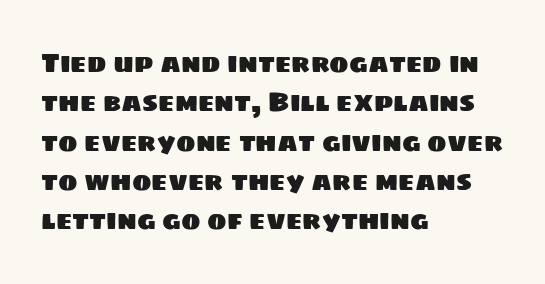
Bare-footed words on every line. There is no visible air inserted between adjacent glyphs. One-word summary of the alignment: left. Baseline-to-baseline distance is the conventional proportion of letter height.
